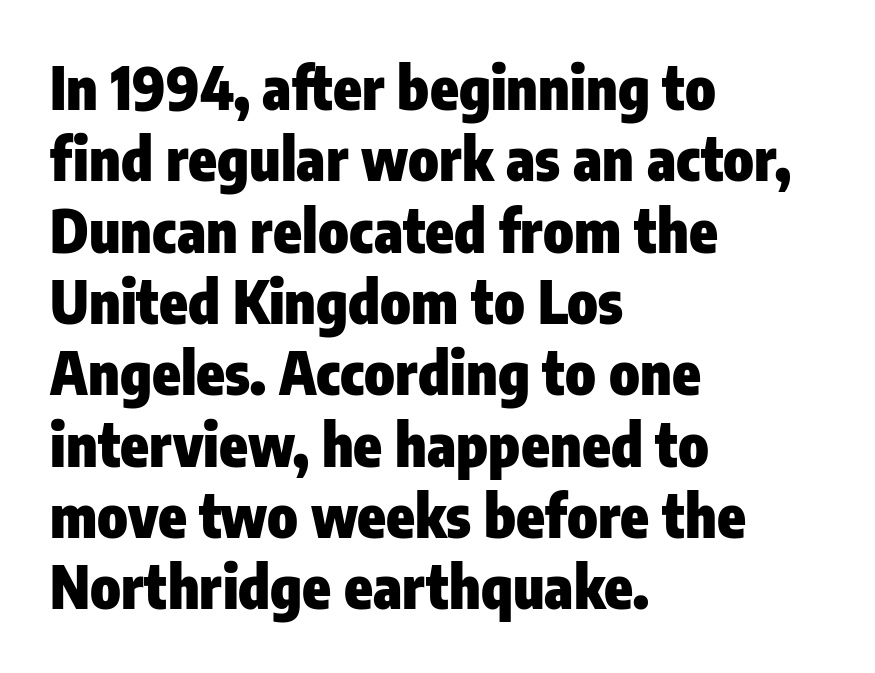
The image shows 58 px heavy, condensed sans-serif type, upright; set left-aligned, line spacing 1.23x, normal letter spacing, not underlined; low stroke contrast and a medium x-height.
